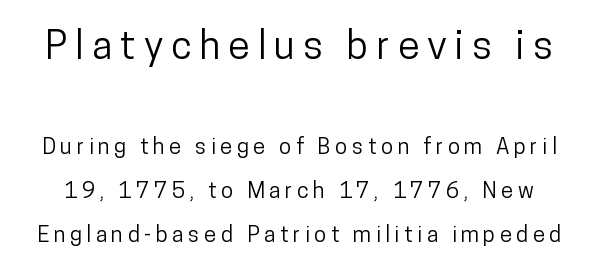
Q: Is the text italic (slanted)? A: No, it is upright.
Q: Is the typeface a serif or a sans-serif typeface? A: Sans-serif.
Q: Is the text underlined? A: No.
Q: Is the spacing between letters normal or unusually wide? A: Unusually wide.
Q: Is the spacing between lines tight, normal or loose? A: Loose.
Q: Which block of text is set in a larger size, the first (top) or the second (bottom)? A: The first (top) one.
Q: Width (condensed, normal, or wide)? A: Condensed.
Q: Stroke contrast? A: Low.
Q: x-height? A: Medium.
Q: Monospaced? A: No.
